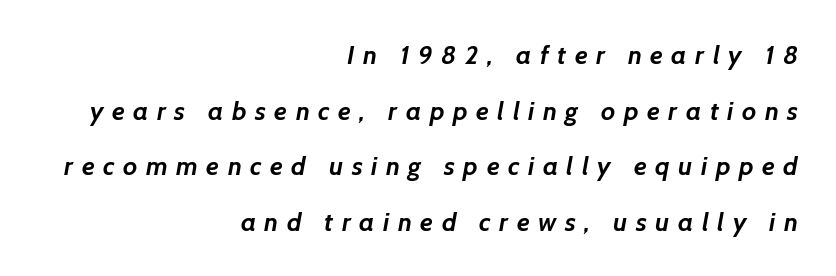
Q: Is the text bold? A: Yes.
Q: Is the text underlined? A: No.
Q: How is the paragraph aligned? A: Right-aligned.
Q: Is the spacing between letters normal or unusually wide? A: Unusually wide.
Q: Is the spacing between lines tight, normal or loose? A: Loose.
